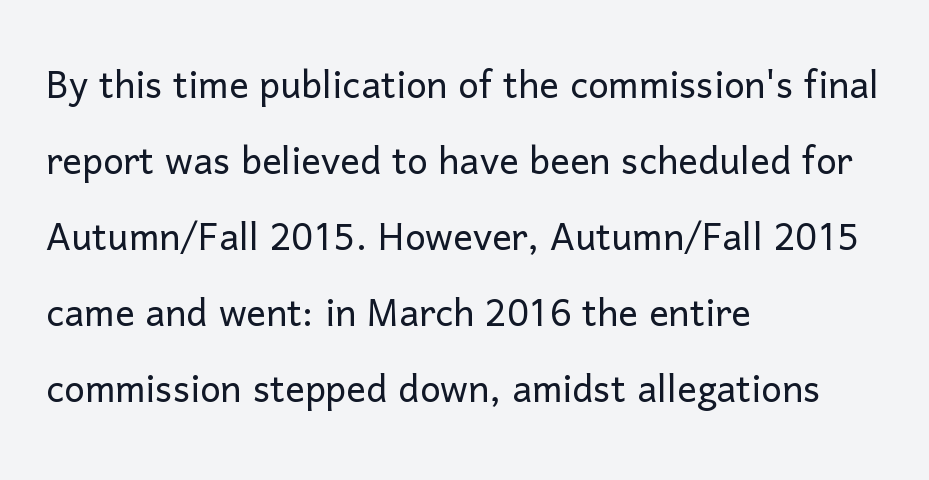
These lines stack with their left ends in a neat column. Compared with typical paragraphs, the rows here are spaced about the same. The designer went with a sans here, leaving each stem footless. Ordinary non-slanted type is in use. This rendering leaves character spacing at its baseline value. Weight class: somewhere from thin through regular.
